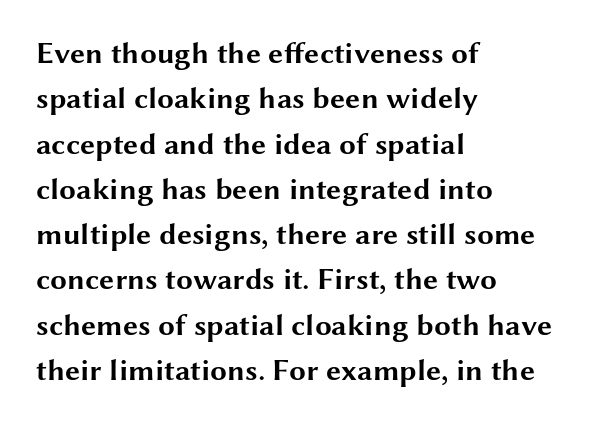
Q: Is the text bold? A: Yes.
Q: Is the text italic (slanted)? A: No, it is upright.
Q: Is the typeface a serif or a sans-serif typeface? A: Sans-serif.
Q: Is the text underlined? A: No.
Q: How is the paragraph aligned? A: Left-aligned.
Q: Is the spacing between letters normal or unusually wide? A: Normal.
Q: Is the spacing between lines tight, normal or loose? A: Normal.
Q: Width (condensed, normal, or wide)? A: Wide.
Q: Stroke contrast? A: Medium.
Q: x-height? A: Medium.
Q: Monospaced? A: No.
